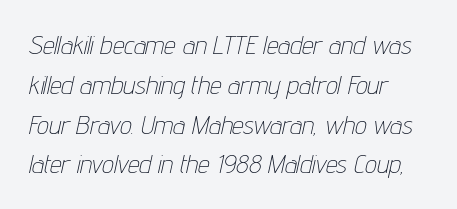
Q: Is the text bold? A: No.
Q: Is the text italic (slanted)? A: Yes, it leans right by about 12 degrees.
Q: Is the text underlined? A: No.
Q: How is the paragraph aligned? A: Left-aligned.
Q: Is the spacing between letters normal or unusually wide? A: Normal.
Q: Is the spacing between lines tight, normal or loose? A: Normal.
